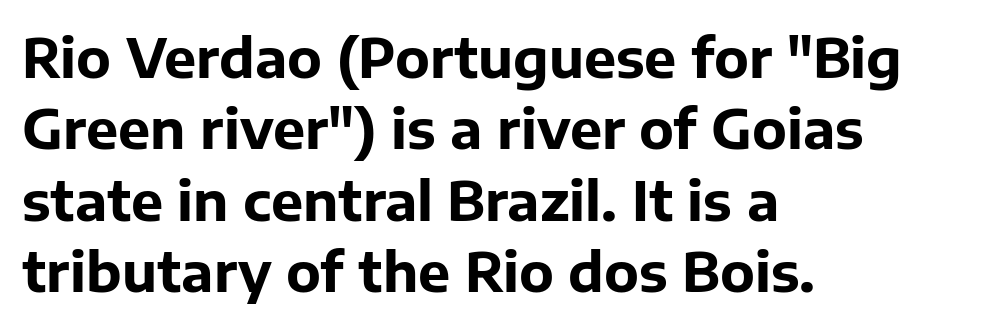
Q: Is the text bold? A: Yes.
Q: Is the text italic (slanted)? A: No, it is upright.
Q: Is the typeface a serif or a sans-serif typeface? A: Sans-serif.
Q: Is the text underlined? A: No.
Q: How is the paragraph aligned? A: Left-aligned.
Q: Is the spacing between letters normal or unusually wide? A: Normal.
Q: Is the spacing between lines tight, normal or loose? A: Normal.
Q: Width (condensed, normal, or wide)? A: Normal.
Q: Stroke contrast? A: Low.
Q: x-height? A: Medium.
Q: Monospaced? A: No.
